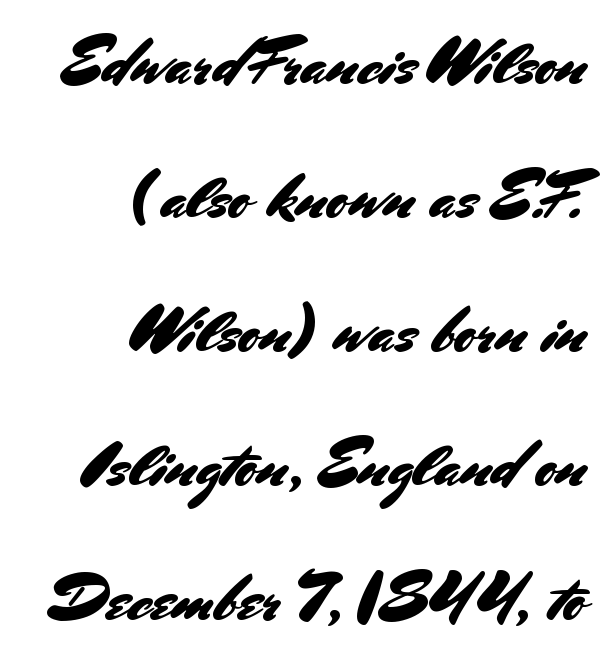
Q: Is the text italic (slanted)? A: Yes.
Q: Is the typeface a serif or a sans-serif typeface? A: Sans-serif.
Q: Is the text underlined? A: No.
Q: How is the paragraph aligned? A: Right-aligned.
Q: Is the spacing between letters normal or unusually wide? A: Normal.
Q: Is the spacing between lines tight, normal or loose? A: Loose.
Q: Width (condensed, normal, or wide)? A: Normal.
Q: Stroke contrast? A: Medium.
Q: x-height? A: Small.
Q: Monospaced? A: No.
